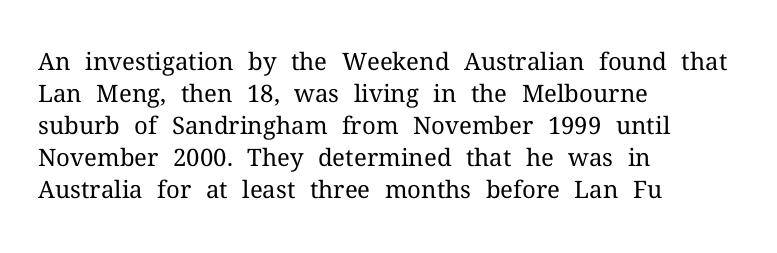
The image shows 24 px text type, upright; set left-aligned, normal line spacing (1.33x), normal letter spacing, not underlined.
